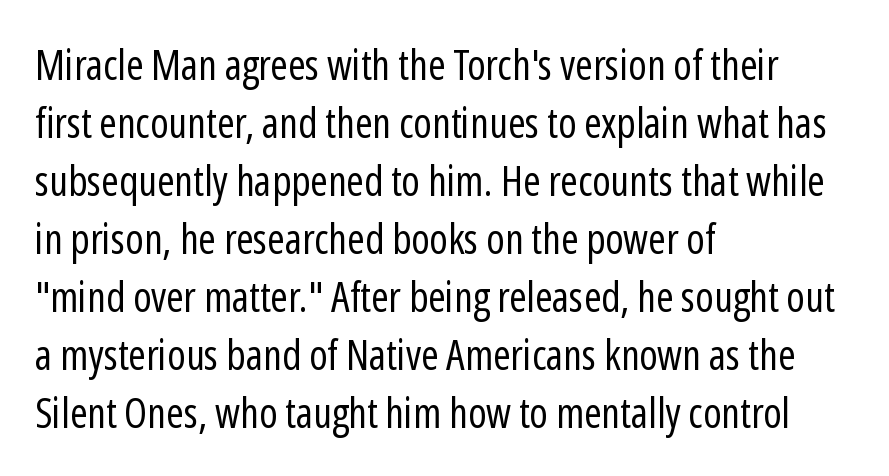
Q: Is the text bold? A: No.
Q: Is the text italic (slanted)? A: No, it is upright.
Q: Is the typeface a serif or a sans-serif typeface? A: Sans-serif.
Q: Is the text underlined? A: No.
Q: How is the paragraph aligned? A: Left-aligned.
Q: Is the spacing between letters normal or unusually wide? A: Normal.
Q: Is the spacing between lines tight, normal or loose? A: Normal.
Q: Width (condensed, normal, or wide)? A: Condensed.
Q: Stroke contrast? A: Low.
Q: x-height? A: Medium.
Q: Monospaced? A: No.
